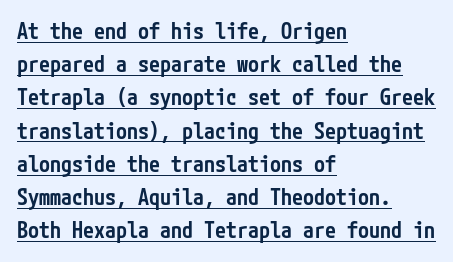
Q: Is the text bold? A: Semi-bold.
Q: Is the text italic (slanted)? A: No, it is upright.
Q: Is the text underlined? A: Yes.
Q: How is the paragraph aligned? A: Left-aligned.
Q: Is the spacing between letters normal or unusually wide? A: Normal.
Q: Is the spacing between lines tight, normal or loose? A: Normal.
